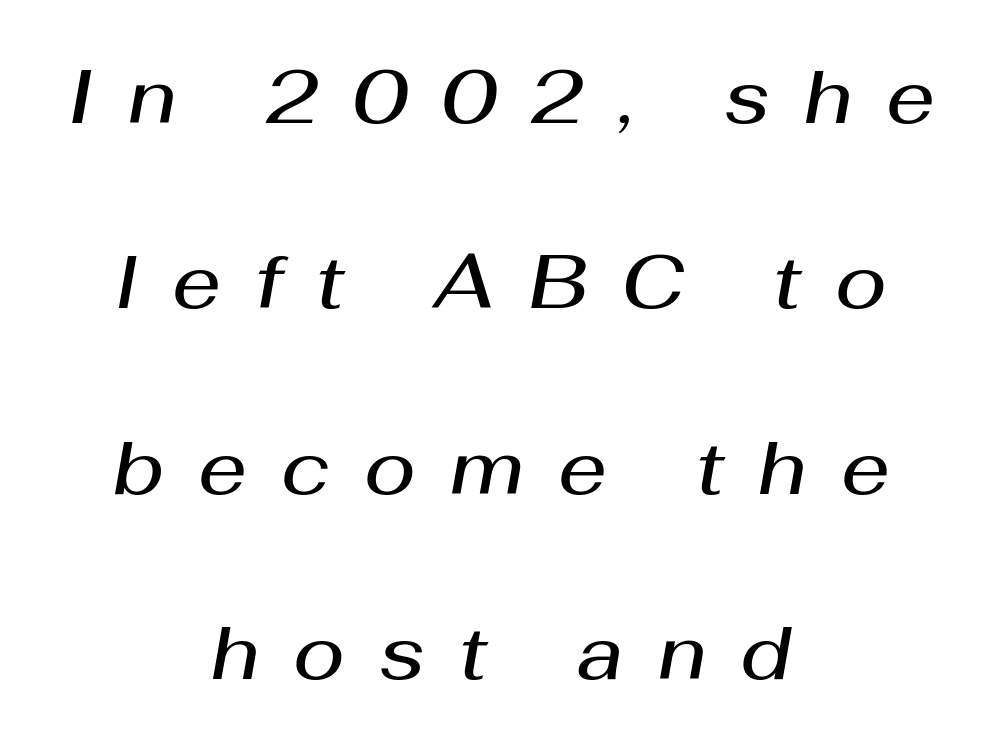
The image shows 76 px semibold type, italic (leaning right); set centered, loose line spacing (2.44x), unusually wide letter spacing (+0.45 em), not underlined; medium stroke contrast and a medium x-height.
